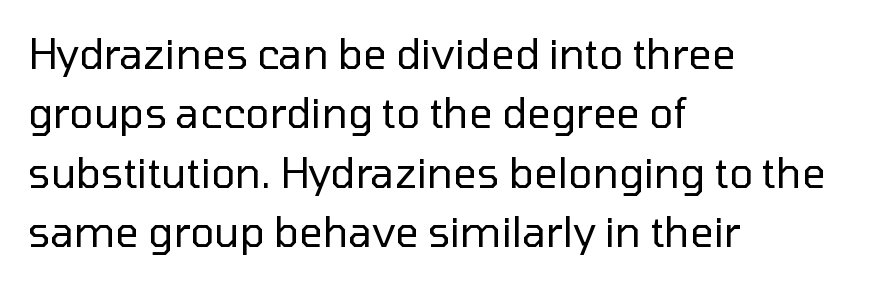
The image shows 41 px regular-weight sans-serif type, upright; set left-aligned, normal line spacing (1.45x), normal letter spacing, not underlined; low stroke contrast and a medium x-height.
